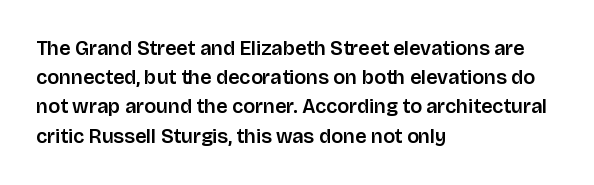
{"italic": "no", "underline": "no", "align": "left", "line_spacing": "normal", "line_spacing_ratio": 1.46, "letter_spacing": "normal", "letter_spacing_em": 0.0, "glyph_px": 20}
